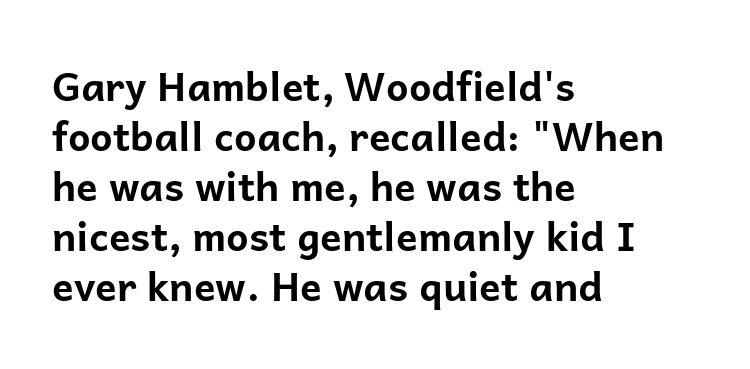
Q: Is the text bold? A: Yes.
Q: Is the text italic (slanted)? A: No, it is upright.
Q: Is the typeface a serif or a sans-serif typeface? A: Sans-serif.
Q: Is the text underlined? A: No.
Q: How is the paragraph aligned? A: Left-aligned.
Q: Is the spacing between letters normal or unusually wide? A: Normal.
Q: Is the spacing between lines tight, normal or loose? A: Normal.
Q: Width (condensed, normal, or wide)? A: Normal.
Q: Stroke contrast? A: Low.
Q: x-height? A: Medium.
Q: Monospaced? A: No.
